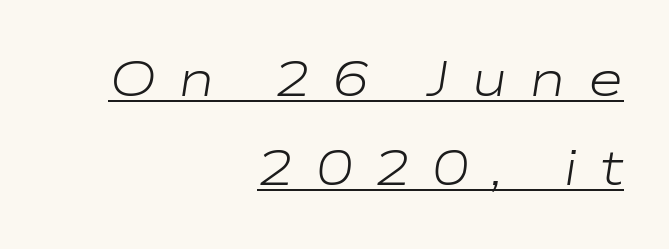
{"italic": "yes", "lean": "right", "slant_degrees": 9, "bold": "no", "weight": "light", "width": "wide", "stroke_contrast": "low", "x_height": "medium", "monospaced": "no", "underline": "yes", "align": "right", "line_spacing_ratio": 1.81, "letter_spacing": "wide", "letter_spacing_em": 0.44, "glyph_px": 49}
